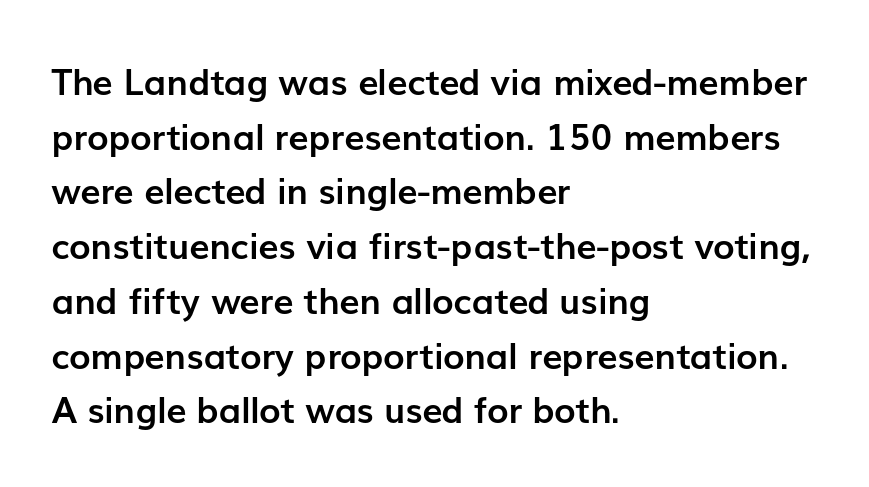
The image shows 36 px semibold sans-serif type, upright; set left-aligned, normal line spacing (1.52x), normal letter spacing, not underlined; low stroke contrast and a medium x-height.
